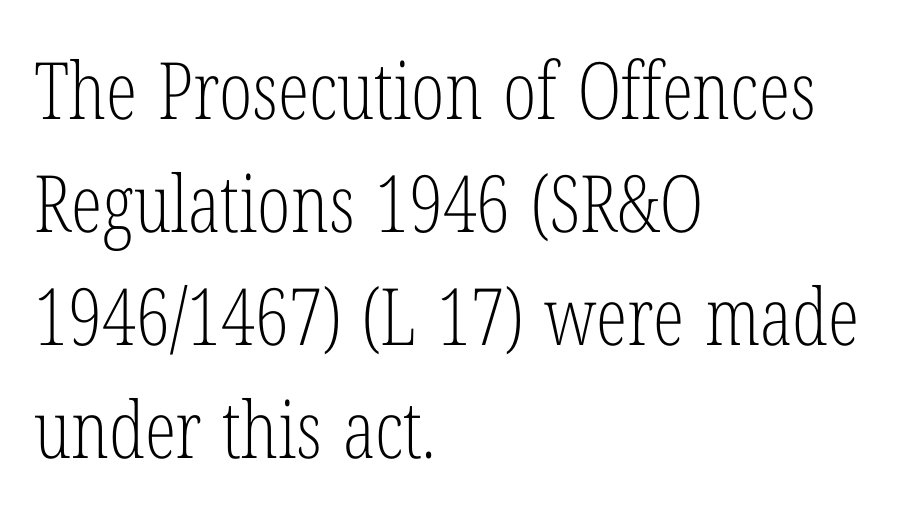
{"serif": "yes", "italic": "no", "bold": "no", "weight": "light", "width": "condensed", "stroke_contrast": "low", "x_height": "medium", "monospaced": "no", "underline": "no", "align": "left", "line_spacing": "normal", "line_spacing_ratio": 1.43, "letter_spacing": "normal", "letter_spacing_em": 0.0, "glyph_px": 79}
